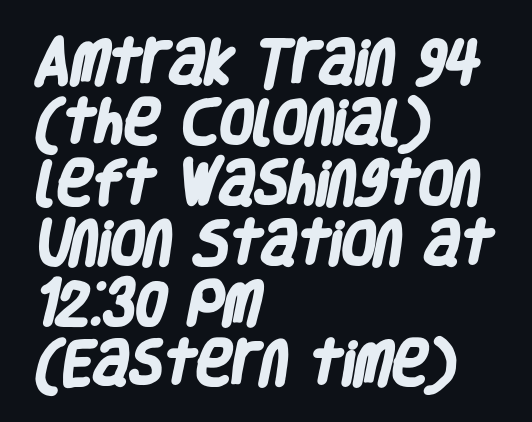
The image shows 49 px heavy, condensed sans-serif type; set left-aligned, line spacing 1.23x, normal letter spacing, not underlined; low stroke contrast and a large x-height.
